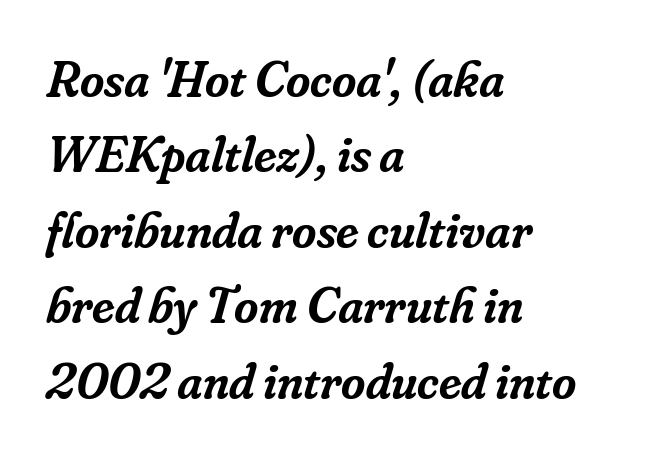
{"serif": "yes", "italic": "yes", "lean": "right", "slant_degrees": 16, "bold": "semi", "weight": "semibold", "width": "normal", "stroke_contrast": "low", "x_height": "small", "monospaced": "no", "underline": "no", "align": "left", "line_spacing": "normal", "line_spacing_ratio": 1.45, "letter_spacing": "normal", "letter_spacing_em": 0.0, "glyph_px": 52}
